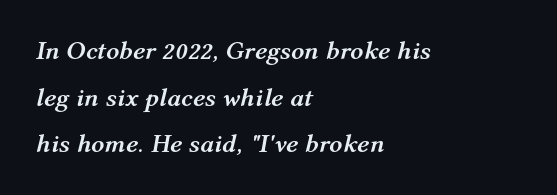
Q: Is the text bold? A: Yes.
Q: Is the text italic (slanted)? A: Yes, it leans right by about 12 degrees.
Q: Is the text underlined? A: No.
Q: How is the paragraph aligned? A: Left-aligned.
Q: Is the spacing between letters normal or unusually wide? A: Normal.
